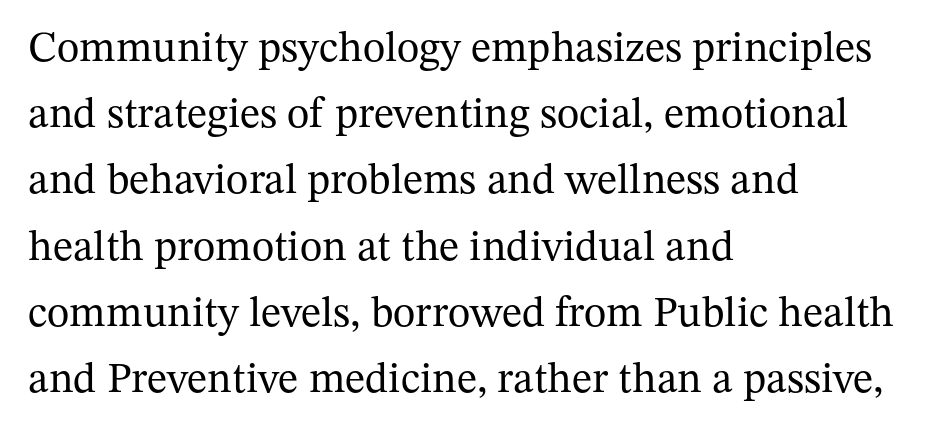
The image shows 43 px regular-weight serif type, upright; set left-aligned, normal line spacing (1.54x), normal letter spacing, not underlined; medium stroke contrast and a medium x-height.
